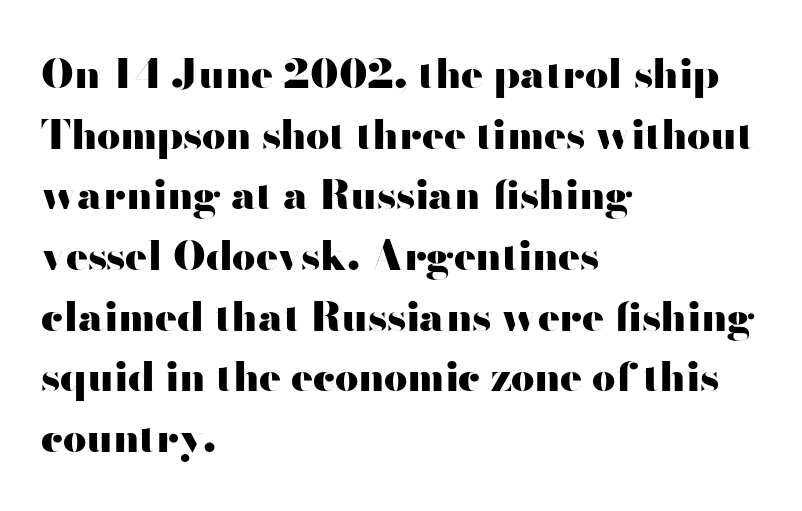
Words float on clear page, feet unadorned. Leading matches the norm, producing a regular column. Compared with an ordinary text face, these strokes are far heavier — a full bold.
